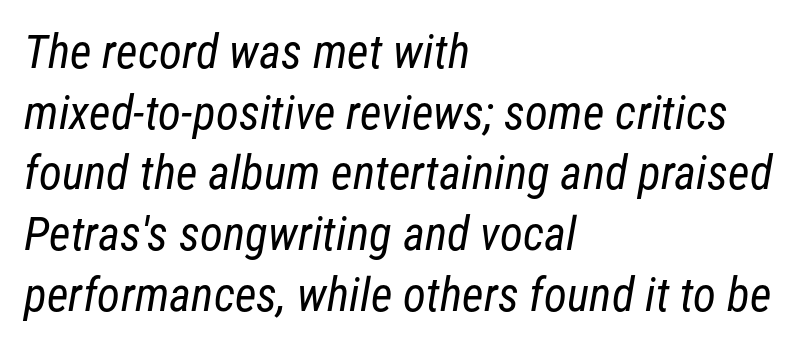
Q: Is the text bold? A: No.
Q: Is the typeface a serif or a sans-serif typeface? A: Sans-serif.
Q: Is the text underlined? A: No.
Q: How is the paragraph aligned? A: Left-aligned.
Q: Is the spacing between letters normal or unusually wide? A: Normal.
Q: Is the spacing between lines tight, normal or loose? A: Normal.
Q: Width (condensed, normal, or wide)? A: Condensed.
Q: Stroke contrast? A: Low.
Q: x-height? A: Medium.
Q: Monospaced? A: No.
